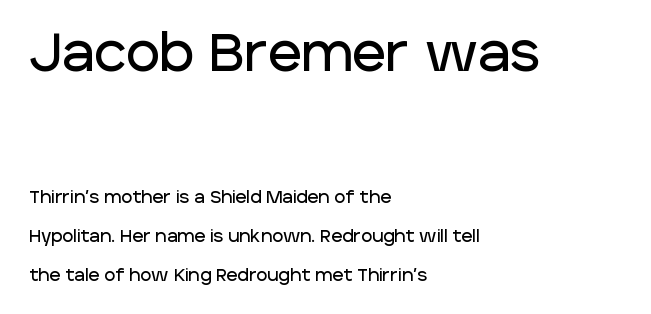
Q: Is the text italic (slanted)? A: No, it is upright.
Q: Is the typeface a serif or a sans-serif typeface? A: Sans-serif.
Q: Is the text underlined? A: No.
Q: How is the paragraph aligned? A: Left-aligned.
Q: Is the spacing between letters normal or unusually wide? A: Normal.
Q: Is the spacing between lines tight, normal or loose? A: Loose.
Q: Which block of text is set in a larger size, the first (top) or the second (bottom)? A: The first (top) one.
Q: Width (condensed, normal, or wide)? A: Normal.
Q: Stroke contrast? A: Low.
Q: x-height? A: Large.
Q: Monospaced? A: No.
